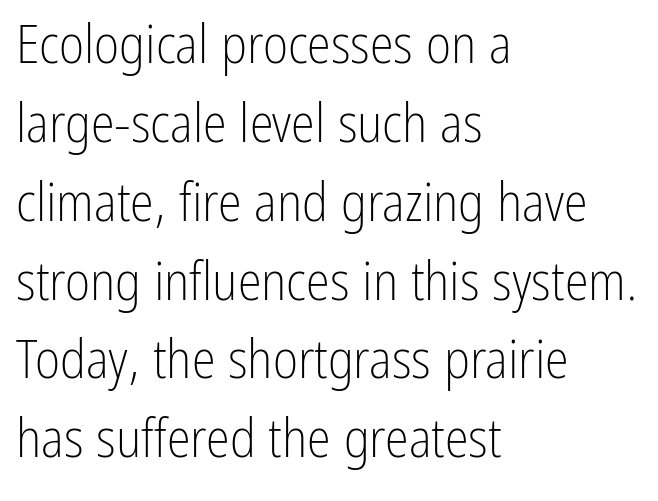
Q: Is the text bold? A: No.
Q: Is the text italic (slanted)? A: No, it is upright.
Q: Is the typeface a serif or a sans-serif typeface? A: Sans-serif.
Q: Is the text underlined? A: No.
Q: How is the paragraph aligned? A: Left-aligned.
Q: Is the spacing between letters normal or unusually wide? A: Normal.
Q: Is the spacing between lines tight, normal or loose? A: Normal.
Q: Width (condensed, normal, or wide)? A: Condensed.
Q: Stroke contrast? A: Low.
Q: x-height? A: Medium.
Q: Monospaced? A: No.
